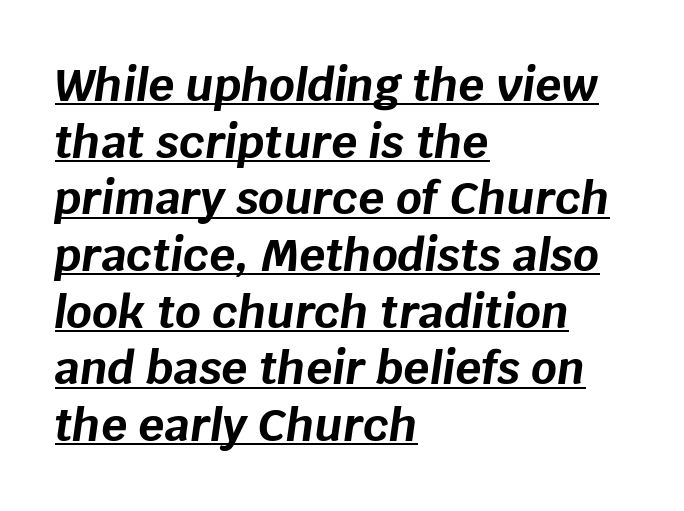
The image shows 45 px bold type, italic (leaning right); set left-aligned, normal line spacing (1.26x), normal letter spacing, underlined; low stroke contrast and a large x-height.
